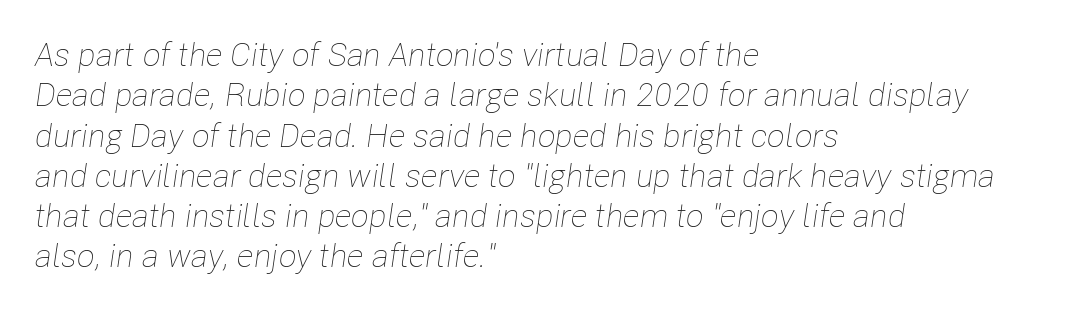
This sample has the flowing, uneven cadence of proportional lettering. Line beginnings align vertically; line endings do not. Ink coverage per letter is moderate at most. The horizontal fit of the characters is conventional and even.
